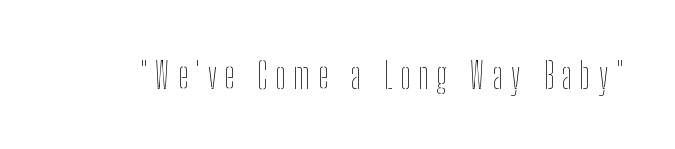
Q: Is the text bold? A: No.
Q: Is the text italic (slanted)? A: No, it is upright.
Q: Is the text underlined? A: No.
Q: Is the spacing between letters normal or unusually wide? A: Unusually wide.
Q: Width (condensed, normal, or wide)? A: Condensed.
Q: Stroke contrast? A: Low.
Q: x-height? A: Medium.
Q: Monospaced? A: No.
